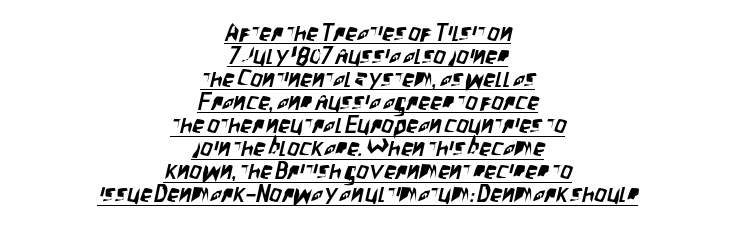
Q: Is the text underlined? A: Yes.
Q: How is the paragraph aligned? A: Centered.
Q: Is the spacing between letters normal or unusually wide? A: Normal.
Q: Is the spacing between lines tight, normal or loose? A: Tight.
